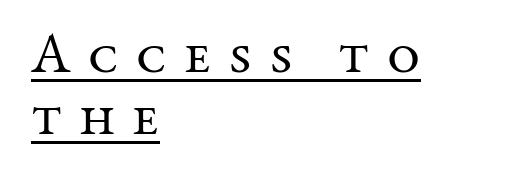
Posture: vertical. Quick note: interline space is minimal. Visually the block forms a straight wall on the left and a jagged coastline on the right. This is underlined copy, the kind a proofreader might mark for attention. The face used here is proportionally spaced, like ordinary book or web type. No extra ink here — the face is not bold.
